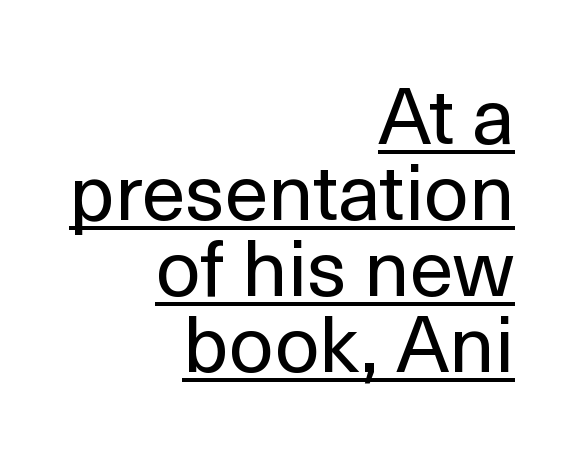
The lettering holds an erect, upright posture throughout. These characters rest on top of a visible drawn line. The paragraph has a hard right edge and a soft left edge. This sample has the flowing, uneven cadence of proportional lettering. The type is set solid horizontally, with unmodified tracking. You can tell from the bare stems that sans-serif type was used.
